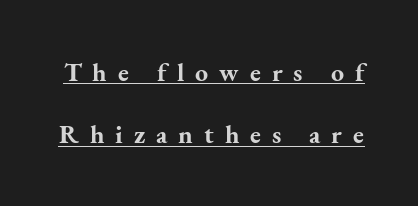
The image shows 26 px bold type, upright; set loose line spacing (2.39x), unusually wide letter spacing (+0.42 em), underlined.
